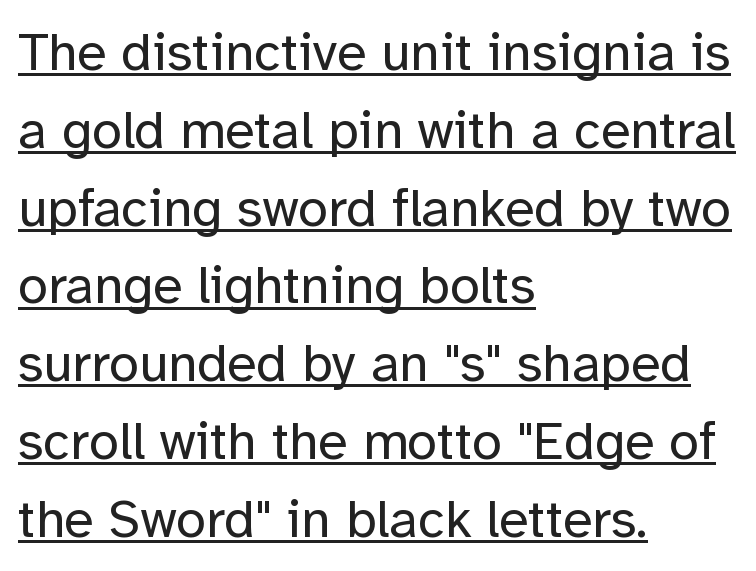
Q: Is the text bold? A: No.
Q: Is the text italic (slanted)? A: No, it is upright.
Q: Is the typeface a serif or a sans-serif typeface? A: Sans-serif.
Q: Is the text underlined? A: Yes.
Q: How is the paragraph aligned? A: Left-aligned.
Q: Is the spacing between letters normal or unusually wide? A: Normal.
Q: Is the spacing between lines tight, normal or loose? A: Normal.
Q: Width (condensed, normal, or wide)? A: Normal.
Q: Stroke contrast? A: Low.
Q: x-height? A: Medium.
Q: Monospaced? A: No.
